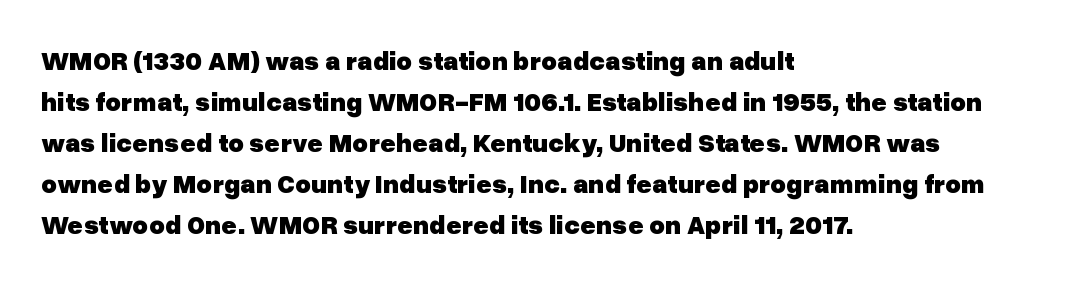
The image shows 27 px bold type, upright; set left-aligned, normal line spacing (1.52x), normal letter spacing, not underlined.
